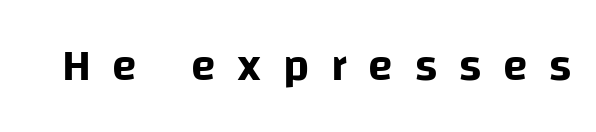
{"serif": "no", "italic": "no", "width": "normal", "stroke_contrast": "low", "x_height": "large", "monospaced": "no", "underline": "no", "letter_spacing": "wide", "letter_spacing_em": 0.48, "glyph_px": 45}
